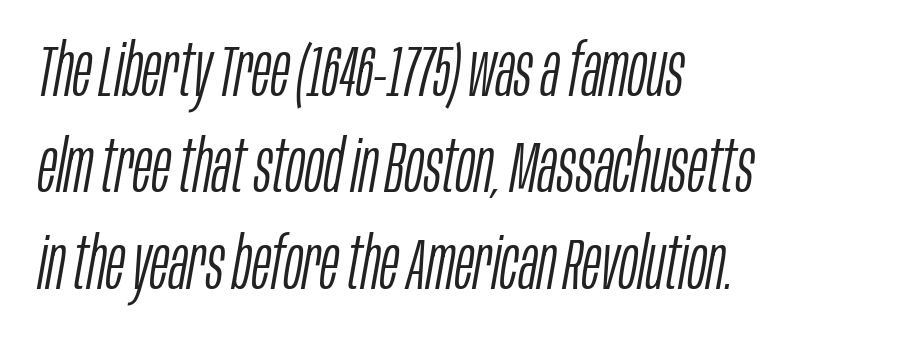
Q: Is the text bold? A: No.
Q: Is the text italic (slanted)? A: Yes, it leans right by about 10 degrees.
Q: Is the text underlined? A: No.
Q: How is the paragraph aligned? A: Left-aligned.
Q: Is the spacing between letters normal or unusually wide? A: Normal.
Q: Is the spacing between lines tight, normal or loose? A: Normal.
Q: Width (condensed, normal, or wide)? A: Condensed.
Q: Stroke contrast? A: Low.
Q: x-height? A: Large.
Q: Monospaced? A: No.
